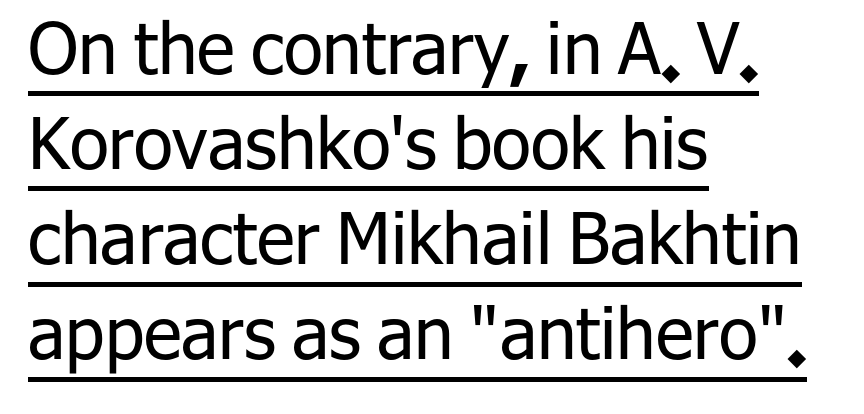
Tracking value appears to be zero — textbook default spacing. You could not count columns in this text — the font is proportionally spaced. This rendering employs a face without finishing strokes, i.e., a sans-serif. The rendered words wear a rule along their underside.
